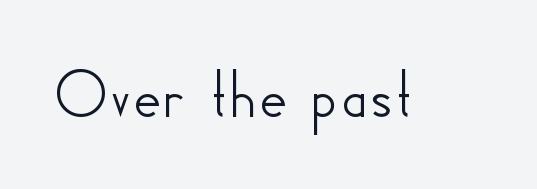
Q: Is the text italic (slanted)? A: No, it is upright.
Q: Is the typeface a serif or a sans-serif typeface? A: Sans-serif.
Q: Is the text underlined? A: No.
Q: Is the spacing between letters normal or unusually wide? A: Normal.
Q: Width (condensed, normal, or wide)? A: Normal.
Q: Stroke contrast? A: Low.
Q: x-height? A: Small.
Q: Monospaced? A: No.
